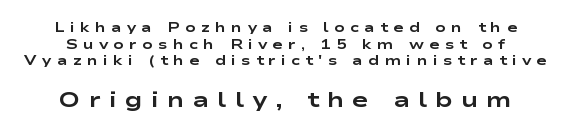
Q: Is the text bold? A: Yes.
Q: Is the text italic (slanted)? A: No, it is upright.
Q: Is the text underlined? A: No.
Q: How is the paragraph aligned? A: Centered.
Q: Is the spacing between letters normal or unusually wide? A: Unusually wide.
Q: Which block of text is set in a larger size, the first (top) or the second (bottom)? A: The second (bottom) one.
